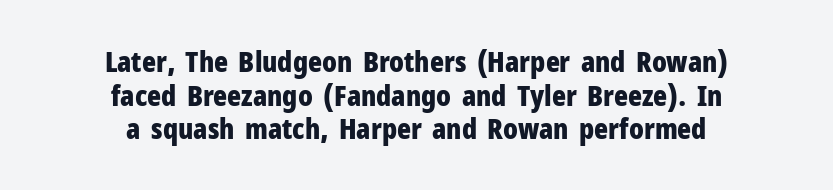
Q: Is the text bold? A: Yes.
Q: Is the text italic (slanted)? A: No, it is upright.
Q: Is the typeface a serif or a sans-serif typeface? A: Sans-serif.
Q: Is the text underlined? A: No.
Q: How is the paragraph aligned? A: Centered.
Q: Is the spacing between letters normal or unusually wide? A: Normal.
Q: Width (condensed, normal, or wide)? A: Condensed.
Q: Stroke contrast? A: Low.
Q: x-height? A: Medium.
Q: Monospaced? A: No.
